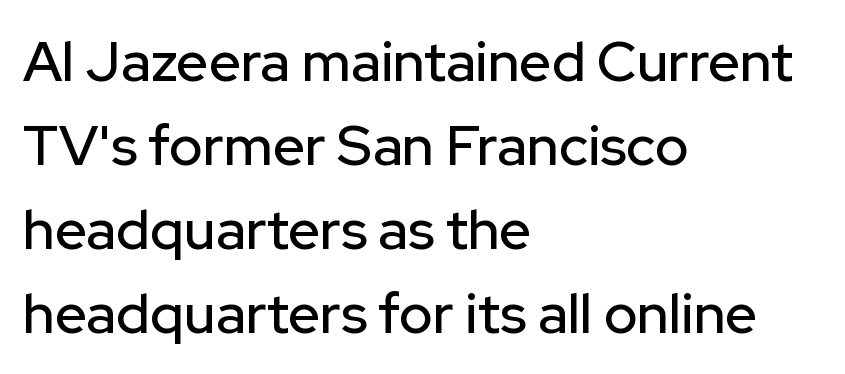
These lines keep a tight, regular rhythm from letter to letter. Unlike italic type, these characters show no tilt at all. Letters rest on an invisible, unmarked baseline. Letterform terminals end flat and unadorned throughout the passage. Summary of vertical rhythm: regular, with standard interline spacing. The face used here is proportionally spaced, like ordinary book or web type.
